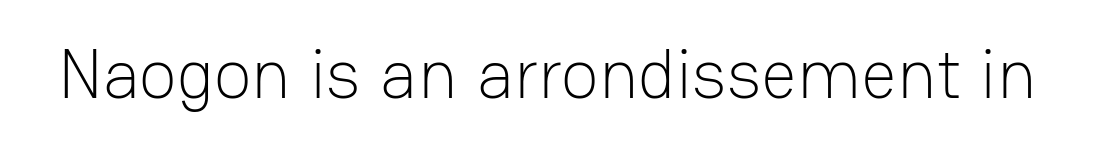
{"serif": "no", "italic": "no", "bold": "no", "weight": "light", "width": "normal", "stroke_contrast": "low", "x_height": "medium", "monospaced": "no", "underline": "no", "letter_spacing": "normal", "letter_spacing_em": 0.0, "glyph_px": 70}
